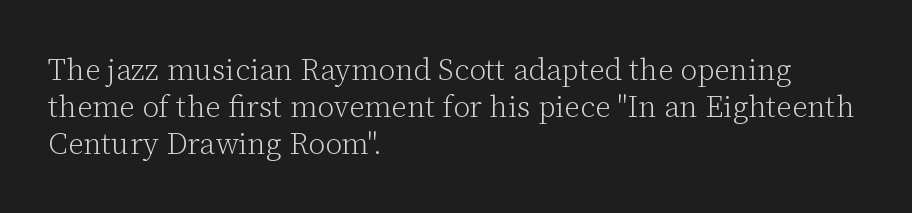
{"serif": "yes", "italic": "no", "bold": "no", "weight": "light", "width": "normal", "stroke_contrast": "low", "x_height": "medium", "monospaced": "no", "underline": "no", "align": "left", "line_spacing_ratio": 1.23, "letter_spacing": "normal", "letter_spacing_em": 0.0, "glyph_px": 30}
